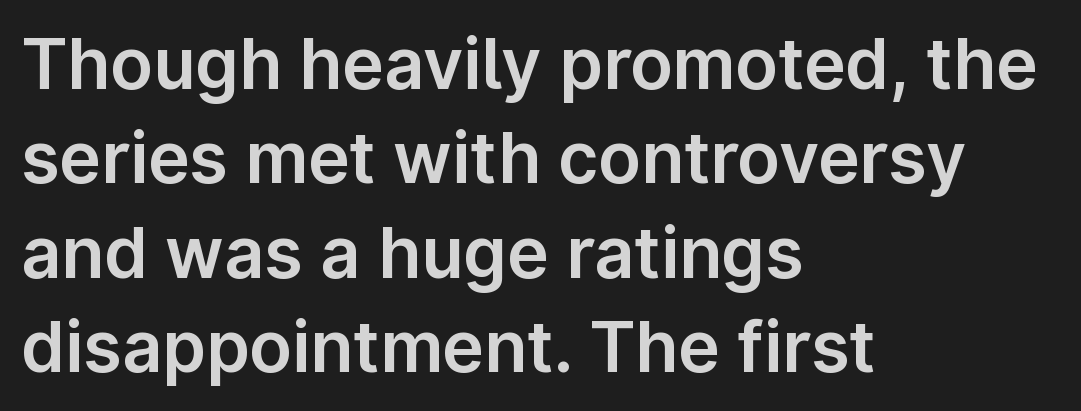
Reading down the block, your eye returns to a fixed left position each line. The rendering uses natural spacing where letterforms have individual widths. These lines sit exactly where default settings would place them. How are the letters spaced? Ordinarily, with no added tracking.
